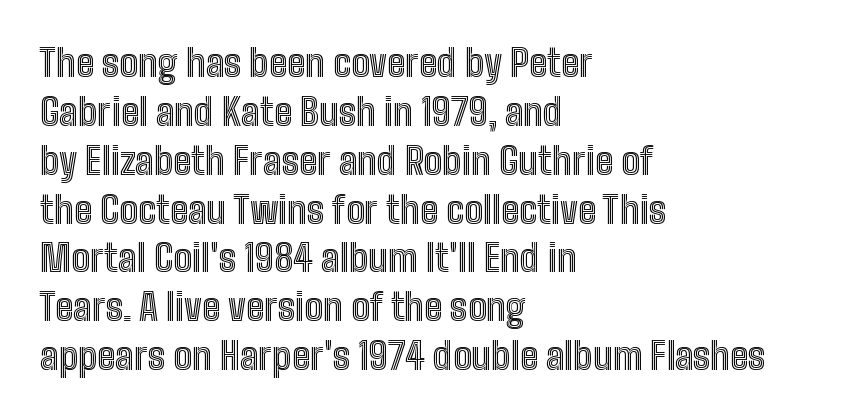
Q: Is the text italic (slanted)? A: No, it is upright.
Q: Is the text underlined? A: No.
Q: How is the paragraph aligned? A: Left-aligned.
Q: Is the spacing between letters normal or unusually wide? A: Normal.
Q: Is the spacing between lines tight, normal or loose? A: Normal.
Q: Width (condensed, normal, or wide)? A: Condensed.
Q: x-height? A: Medium.
Q: Monospaced? A: No.
